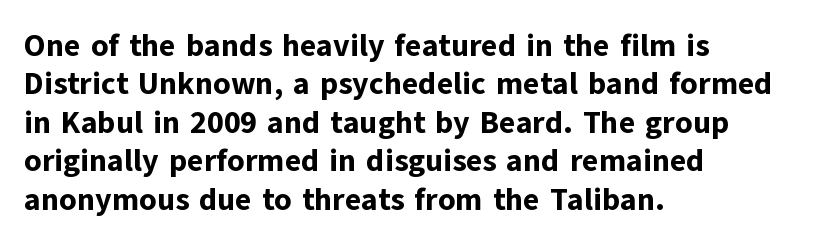
{"serif": "no", "italic": "no", "bold": "yes", "weight": "bold", "width": "normal", "stroke_contrast": "low", "x_height": "medium", "monospaced": "no", "underline": "no", "align": "left", "line_spacing_ratio": 1.24, "letter_spacing": "normal", "letter_spacing_em": 0.0, "glyph_px": 31}
